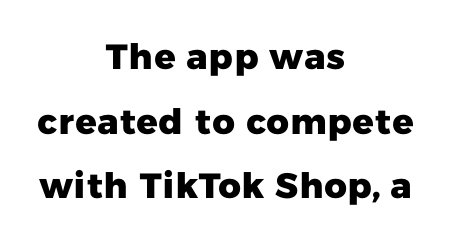
The image shows 35 px heavy sans-serif type; set centered, line spacing 1.85x, normal letter spacing, not underlined; low stroke contrast and a medium x-height.
